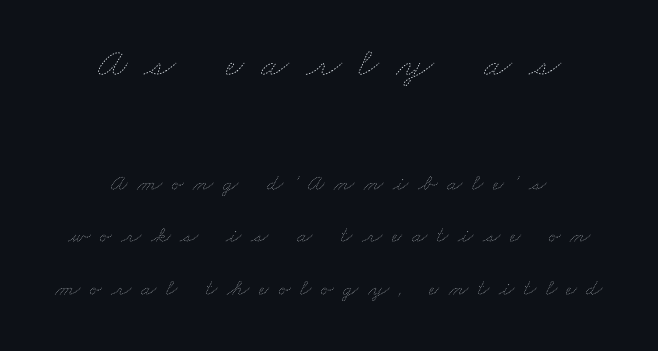
{"bold": "no", "weight": "thin", "width": "wide", "stroke_contrast": "low", "x_height": "small", "monospaced": "no", "underline": "no", "align": "center", "line_spacing": "loose", "line_spacing_ratio": 2.29, "letter_spacing": "wide", "letter_spacing_em": 0.41, "larger_block": "first", "size_ratio": 1.78, "glyph_px": 41}
